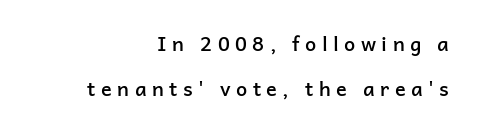
Display-style spreading of the glyphs; the letterfit is very open. Notice how the stems are strictly vertical — no italics here. Weight check: semibold — heavier than regular, not quite bold. Leading: increased. The lines are quadded right. The space directly below the letters is spotless.
